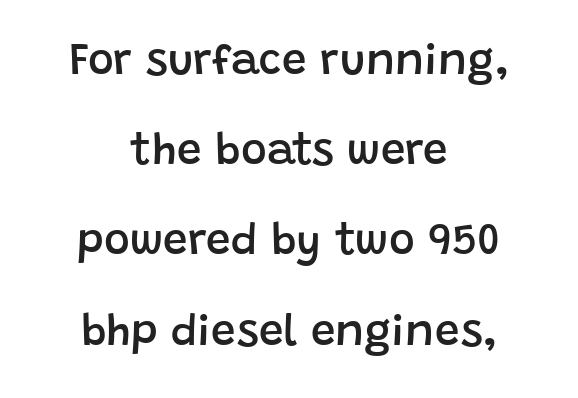
The image shows 44 px semibold sans-serif type, upright; set centered, loose line spacing (2.05x), normal letter spacing, not underlined; low stroke contrast and a large x-height.
